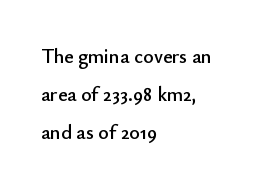
Airy leading. Characters follow at the spacing the type designer built in. This sample is left-justified, so line endings fall wherever the words run out. Style check: upright. The specimen omits any rule beneath the text block's lines.
